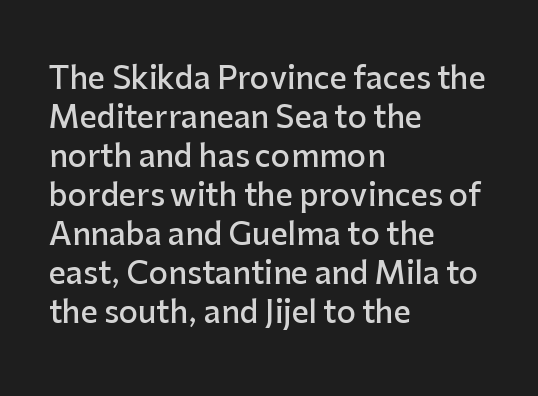
{"serif": "no", "italic": "no", "bold": "semi", "weight": "semibold", "width": "normal", "stroke_contrast": "low", "x_height": "medium", "monospaced": "no", "underline": "no", "align": "left", "line_spacing": "normal", "line_spacing_ratio": 1.3, "letter_spacing": "normal", "letter_spacing_em": 0.0, "glyph_px": 30}
